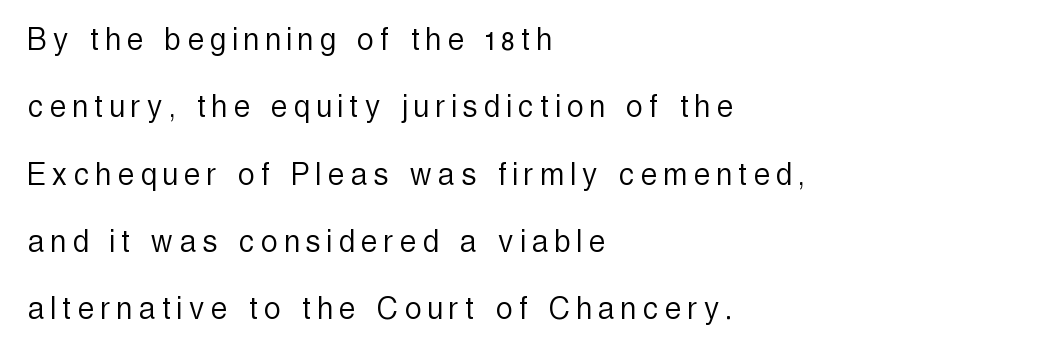
The image shows 36 px light, condensed sans-serif type, upright; set left-aligned, line spacing 1.87x, unusually wide letter spacing (+0.2 em), not underlined; a medium x-height.
